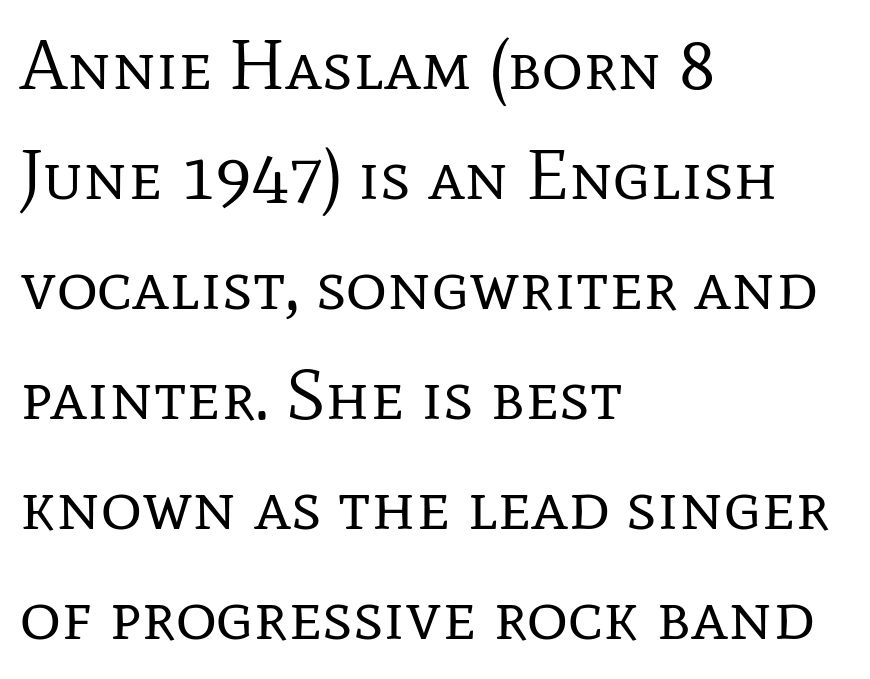
Q: Is the text bold? A: No.
Q: Is the text italic (slanted)? A: No, it is upright.
Q: Is the typeface a serif or a sans-serif typeface? A: Serif.
Q: Is the text underlined? A: No.
Q: How is the paragraph aligned? A: Left-aligned.
Q: Is the spacing between letters normal or unusually wide? A: Normal.
Q: Is the spacing between lines tight, normal or loose? A: Normal.
Q: Width (condensed, normal, or wide)? A: Normal.
Q: Stroke contrast? A: Low.
Q: x-height? A: Medium.
Q: Monospaced? A: No.
